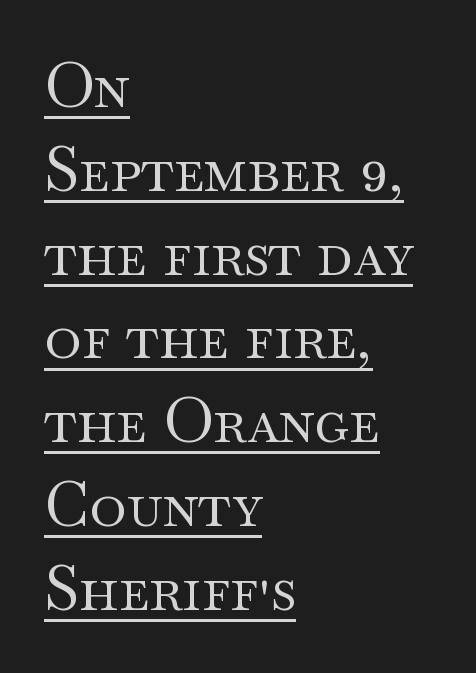
Q: Is the text bold? A: No.
Q: Is the text italic (slanted)? A: No, it is upright.
Q: Is the typeface a serif or a sans-serif typeface? A: Serif.
Q: Is the text underlined? A: Yes.
Q: How is the paragraph aligned? A: Left-aligned.
Q: Is the spacing between letters normal or unusually wide? A: Normal.
Q: Is the spacing between lines tight, normal or loose? A: Normal.
Q: Width (condensed, normal, or wide)? A: Wide.
Q: Stroke contrast? A: Medium.
Q: x-height? A: Small.
Q: Monospaced? A: No.
